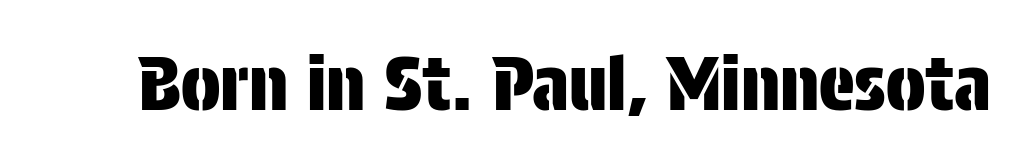
{"serif": "no", "italic": "no", "width": "condensed", "stroke_contrast": "low", "x_height": "large", "monospaced": "no", "underline": "no", "letter_spacing": "normal", "letter_spacing_em": 0.0, "glyph_px": 74}
